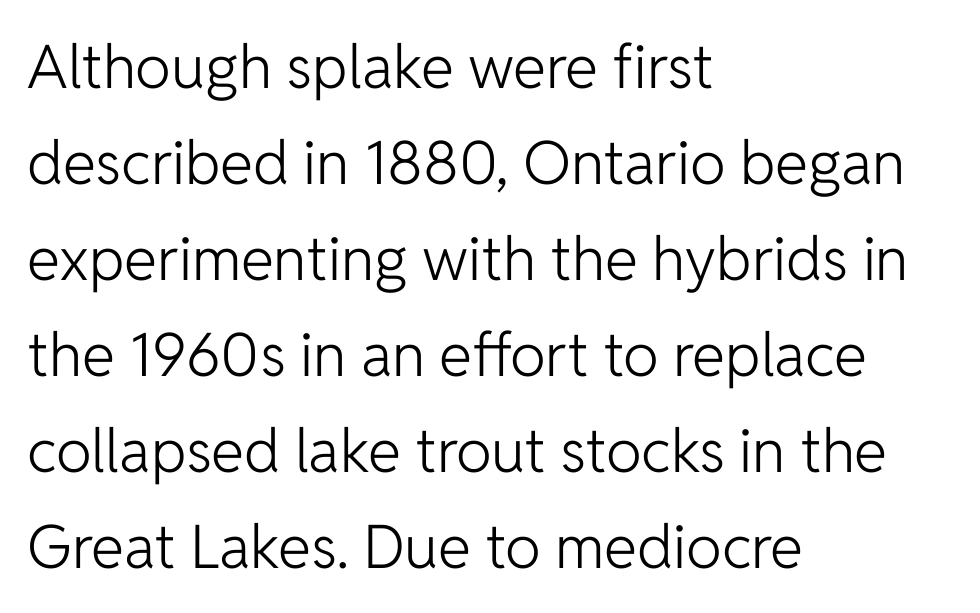
{"serif": "no", "italic": "no", "bold": "no", "weight": "light", "width": "normal", "stroke_contrast": "low", "x_height": "medium", "monospaced": "no", "underline": "no", "align": "left", "line_spacing": "normal", "line_spacing_ratio": 1.6, "letter_spacing": "normal", "letter_spacing_em": 0.0, "glyph_px": 60}
